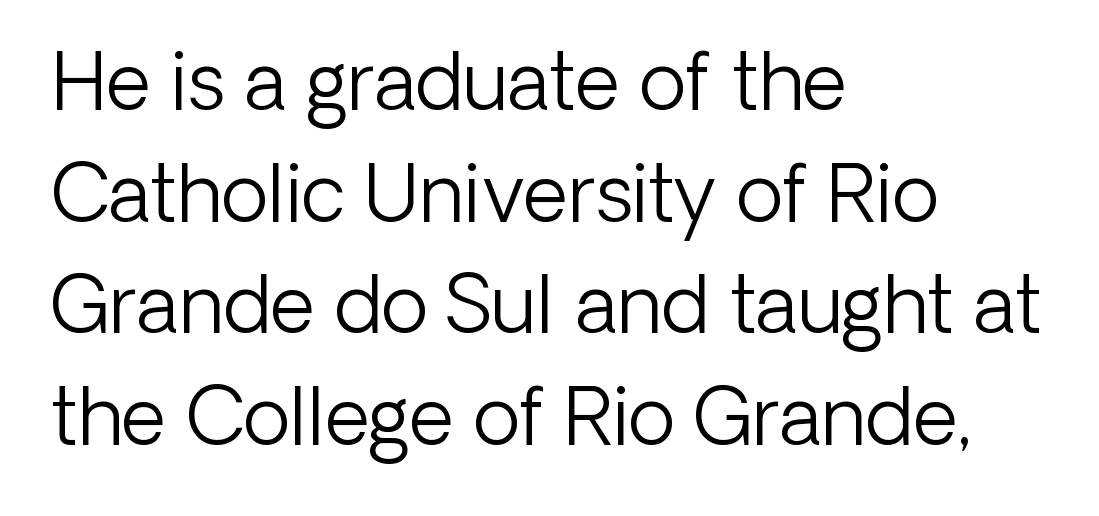
The strokes carry an ordinary text weight at most. Vertical spacing — default. No extra tracking has been applied to these lines. Proportional: the letters do not fall into vertical columns. The space directly below the letters is spotless.
